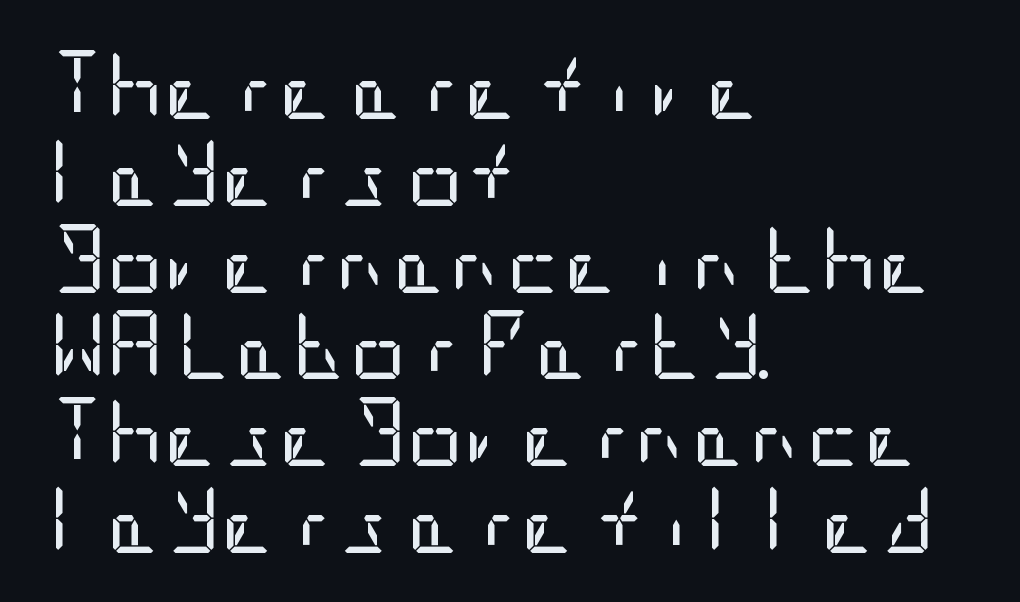
In terms of posture, this sample is upright. Check under the words: just untouched page. These lines are set flush left with a ragged right edge. The characters are drawn with everyday or finer stroke widths.
